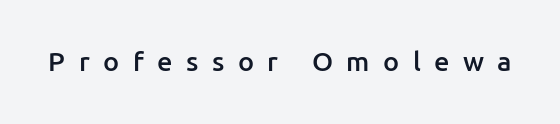
{"italic": "no", "bold": "semi", "underline": "no", "letter_spacing": "wide", "letter_spacing_em": 0.5, "glyph_px": 27}
